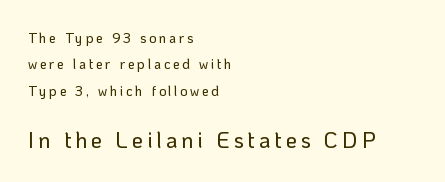
All the whitespace from short lines collects on the right. Does the bottom block carry the larger type? Yes, it does. The letters stand straight up with perfectly vertical stems. Rule under the text: the space is simply empty.
